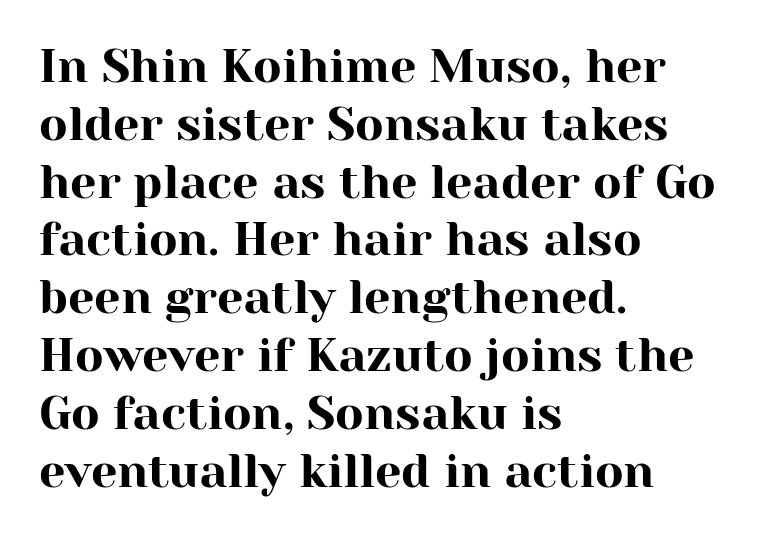
Q: Is the text italic (slanted)? A: No, it is upright.
Q: Is the typeface a serif or a sans-serif typeface? A: Serif.
Q: Is the text underlined? A: No.
Q: How is the paragraph aligned? A: Left-aligned.
Q: Is the spacing between letters normal or unusually wide? A: Normal.
Q: Width (condensed, normal, or wide)? A: Normal.
Q: Stroke contrast? A: High.
Q: x-height? A: Medium.
Q: Monospaced? A: No.
